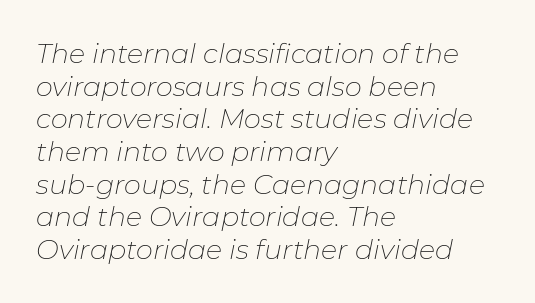
Every row of glyphs begins at an identical x-position on the left. Emphasis-style slanted type is in use. The glyphs are unaccompanied by any horizontal stroke below them. No extra ink here — the face is not bold. The passage shown has conventional tracking throughout.
